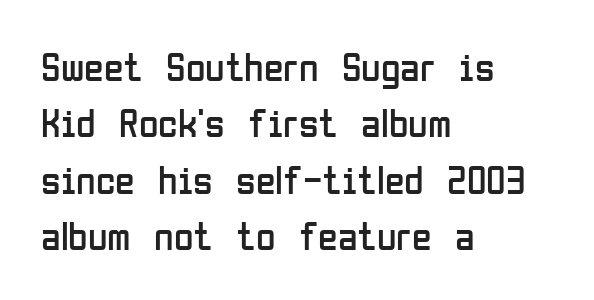
{"serif": "no", "italic": "no", "bold": "no", "weight": "regular", "width": "condensed", "stroke_contrast": "low", "x_height": "medium", "monospaced": "no", "underline": "no", "align": "left", "line_spacing": "normal", "line_spacing_ratio": 1.41, "letter_spacing": "normal", "letter_spacing_em": 0.0, "glyph_px": 40}
